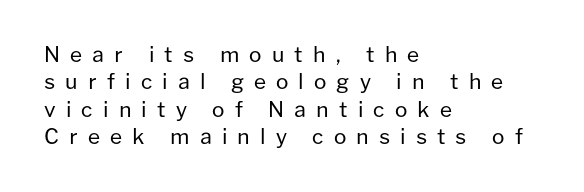
Interline gaps are of average width in this sample. The glyphs are unaccompanied by any horizontal stroke below them. The gaps between neighbouring characters are conspicuously large. It's the straight-up-and-down kind of type. Casual observation: everything's shoved over to the left.
